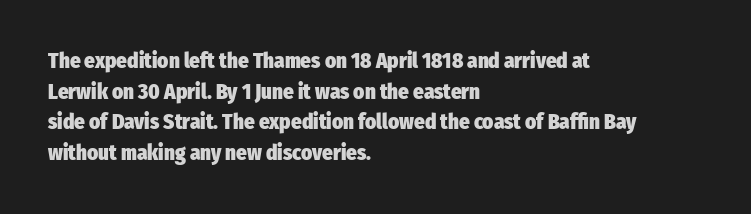
Glyph-to-glyph distance matches everyday printed text. If you drew a line through each stem, it would be perfectly vertical. Horizontal bands of white between lines are of average thickness. Type without underlining. The glyphs have the mass of a bold cut.
